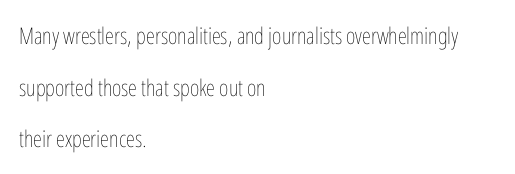
The image shows 23 px text type, upright; set left-aligned, loose line spacing (2.24x), normal letter spacing, not underlined.
